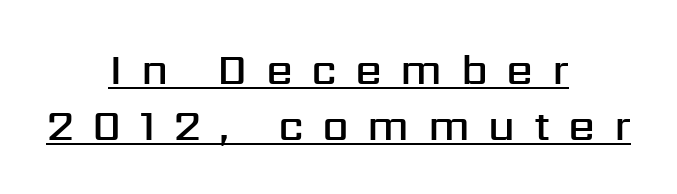
The image shows 43 px semibold sans-serif type, upright; set centered, normal line spacing (1.3x), unusually wide letter spacing (+0.43 em), underlined; medium stroke contrast and a medium x-height.
